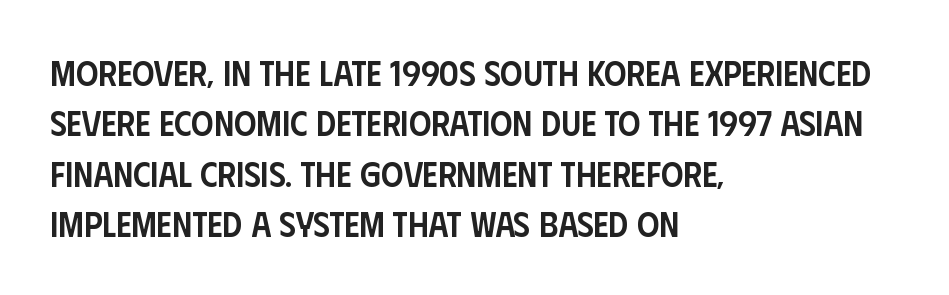
{"serif": "no", "italic": "no", "bold": "semi", "weight": "semibold", "width": "condensed", "stroke_contrast": "low", "x_height": "large", "monospaced": "no", "underline": "no", "align": "left", "line_spacing": "normal", "line_spacing_ratio": 1.44, "letter_spacing": "normal", "letter_spacing_em": 0.0, "glyph_px": 35}
